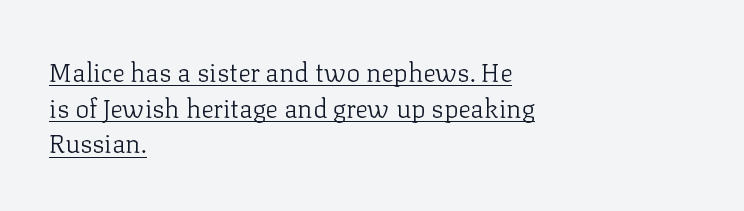
Q: Is the text bold? A: No.
Q: Is the text italic (slanted)? A: No, it is upright.
Q: Is the text underlined? A: Yes.
Q: How is the paragraph aligned? A: Left-aligned.
Q: Is the spacing between letters normal or unusually wide? A: Normal.
Q: Is the spacing between lines tight, normal or loose? A: Normal.
